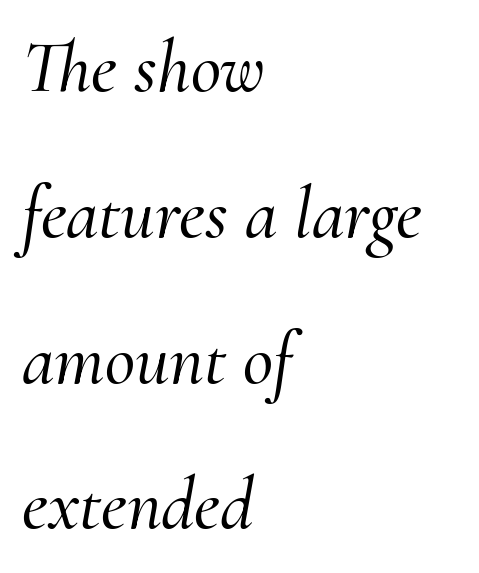
Q: Is the text italic (slanted)? A: Yes, it leans right by about 10 degrees.
Q: Is the typeface a serif or a sans-serif typeface? A: Serif.
Q: Is the text underlined? A: No.
Q: How is the paragraph aligned? A: Left-aligned.
Q: Is the spacing between letters normal or unusually wide? A: Normal.
Q: Is the spacing between lines tight, normal or loose? A: Loose.
Q: Width (condensed, normal, or wide)? A: Normal.
Q: Stroke contrast? A: Medium.
Q: x-height? A: Small.
Q: Monospaced? A: No.
